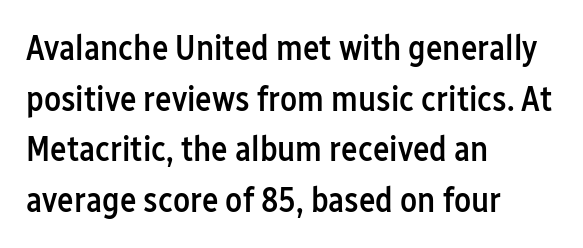
{"serif": "no", "italic": "no", "bold": "semi", "weight": "semibold", "width": "condensed", "stroke_contrast": "low", "x_height": "medium", "monospaced": "no", "underline": "no", "align": "left", "line_spacing": "normal", "line_spacing_ratio": 1.45, "letter_spacing": "normal", "letter_spacing_em": 0.0, "glyph_px": 35}
